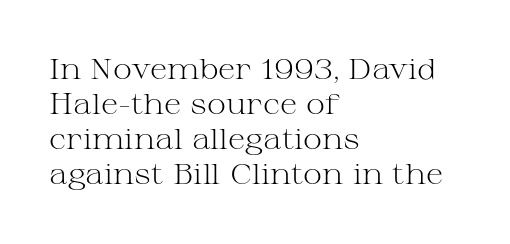
{"serif": "yes", "italic": "no", "bold": "no", "weight": "light", "width": "wide", "stroke_contrast": "medium", "x_height": "medium", "monospaced": "no", "underline": "no", "align": "left", "line_spacing_ratio": 1.21, "letter_spacing": "normal", "letter_spacing_em": 0.0, "glyph_px": 29}
